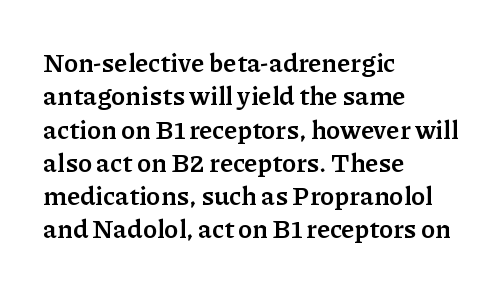
The image shows 26 px bold type, upright; set left-aligned, normal line spacing (1.28x), normal letter spacing, not underlined.
